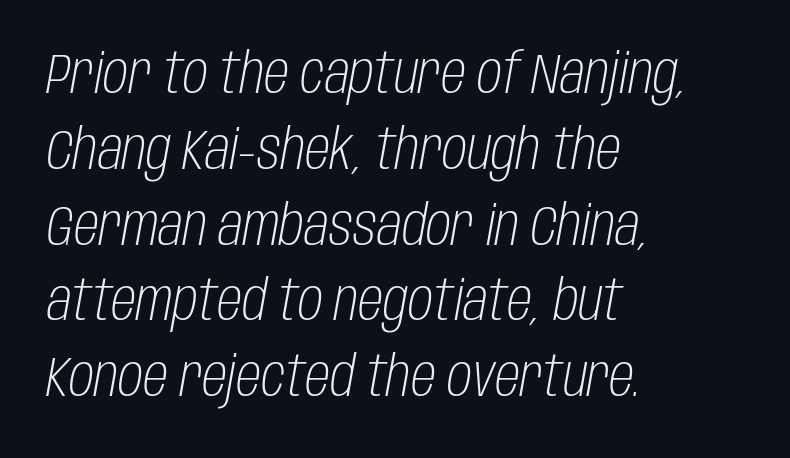
The image shows 57 px light, condensed type, italic (leaning right); set left-aligned, normal line spacing (1.33x), normal letter spacing, not underlined; low stroke contrast and a large x-height.
